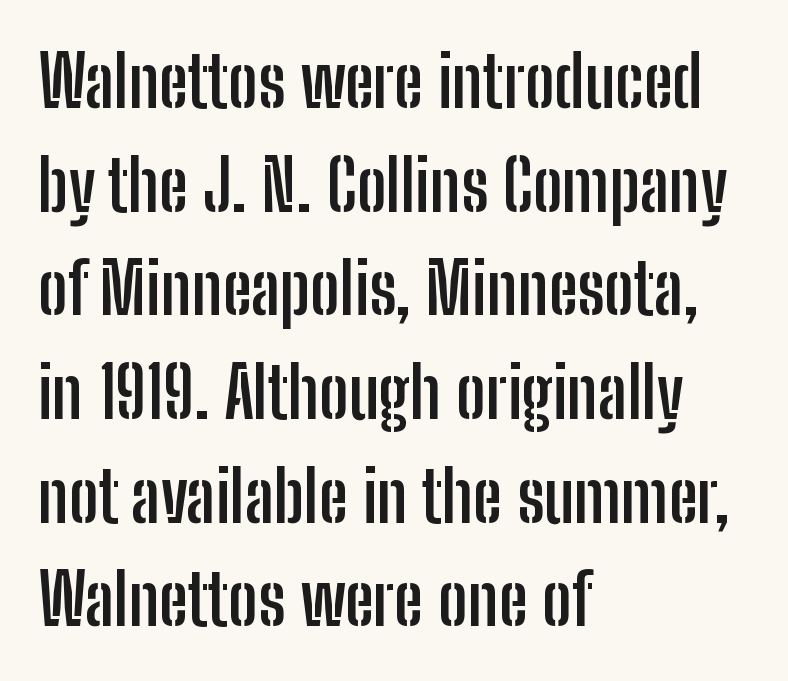
The image shows 71 px semibold, condensed sans-serif type, upright; set left-aligned, normal line spacing (1.46x), normal letter spacing, not underlined; low stroke contrast and a medium x-height.
